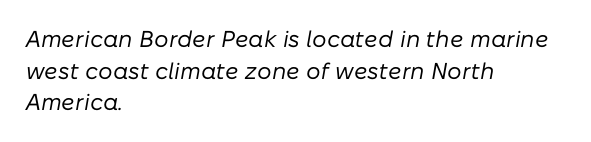
The image shows 23 px text type, italic (leaning right); set left-aligned, normal line spacing (1.37x), normal letter spacing, not underlined.
